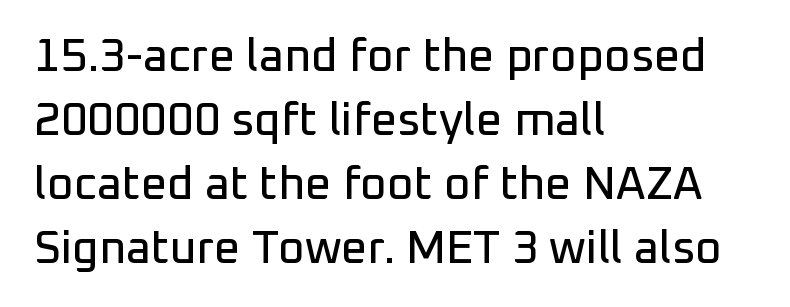
{"serif": "no", "italic": "no", "width": "normal", "stroke_contrast": "low", "x_height": "medium", "monospaced": "no", "underline": "no", "align": "left", "line_spacing": "normal", "line_spacing_ratio": 1.39, "letter_spacing": "normal", "letter_spacing_em": 0.0, "glyph_px": 46}
